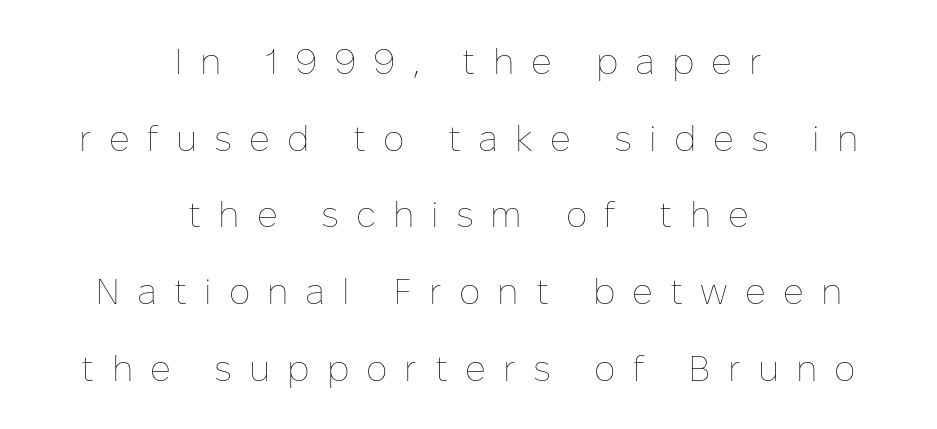
Vertical stems look standard width or narrower in stroke. These lines stand farther apart than default settings would place them. The passage is arranged like a title page — every line centered. Descender tails drop into unmarked territory. Tall strokes in this sample are plumb rather than angled. Loose tracking; the words dissolve into strings of separated letters.
